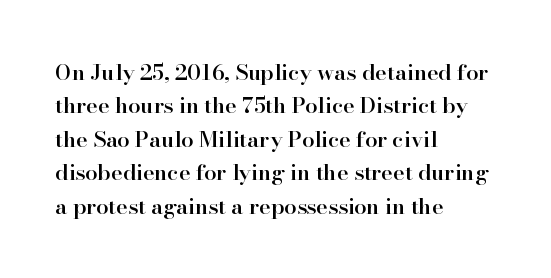
Q: Is the text bold? A: Semi-bold.
Q: Is the text italic (slanted)? A: No, it is upright.
Q: Is the text underlined? A: No.
Q: How is the paragraph aligned? A: Left-aligned.
Q: Is the spacing between letters normal or unusually wide? A: Normal.
Q: Is the spacing between lines tight, normal or loose? A: Normal.
